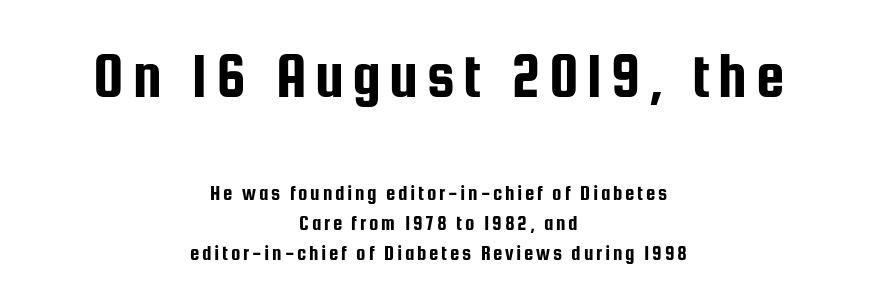
Q: Is the text italic (slanted)? A: No, it is upright.
Q: Is the typeface a serif or a sans-serif typeface? A: Sans-serif.
Q: Is the text underlined? A: No.
Q: How is the paragraph aligned? A: Centered.
Q: Is the spacing between lines tight, normal or loose? A: Normal.
Q: Which block of text is set in a larger size, the first (top) or the second (bottom)? A: The first (top) one.
Q: Width (condensed, normal, or wide)? A: Condensed.
Q: Stroke contrast? A: Low.
Q: x-height? A: Medium.
Q: Monospaced? A: No.
